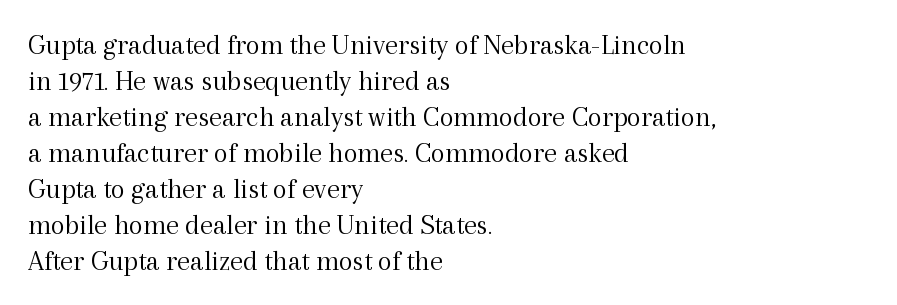
{"serif": "yes", "italic": "no", "bold": "no", "weight": "light", "width": "normal", "x_height": "medium", "monospaced": "no", "underline": "no", "align": "left", "line_spacing_ratio": 1.24, "letter_spacing": "normal", "letter_spacing_em": 0.0, "glyph_px": 29}
